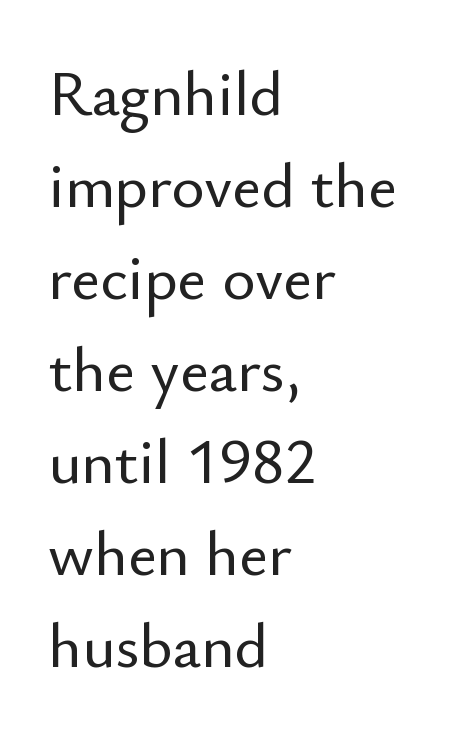
Horizontal bands of white between lines are of average thickness. The lines in this sample share a left origin and differ only in where they stop. What kind of face is this? One without serifs — a sans. Nobody drew a line under any word here. You could not count columns in this text — the font is proportionally spaced.
